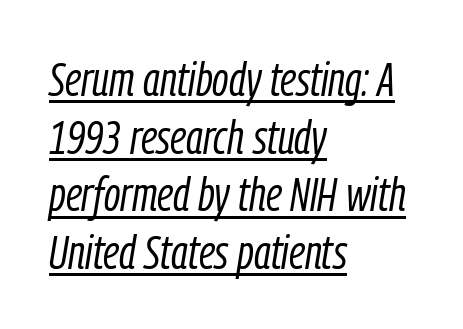
Vertical stems look standard width or narrower in stroke. Character widths vary here, with narrow letters taking less room than wide ones. Left-aligned paragraph, ragged on the right. Tracking here is standard; glyphs follow each other at the usual distance. These characters rest on top of a visible drawn line.
